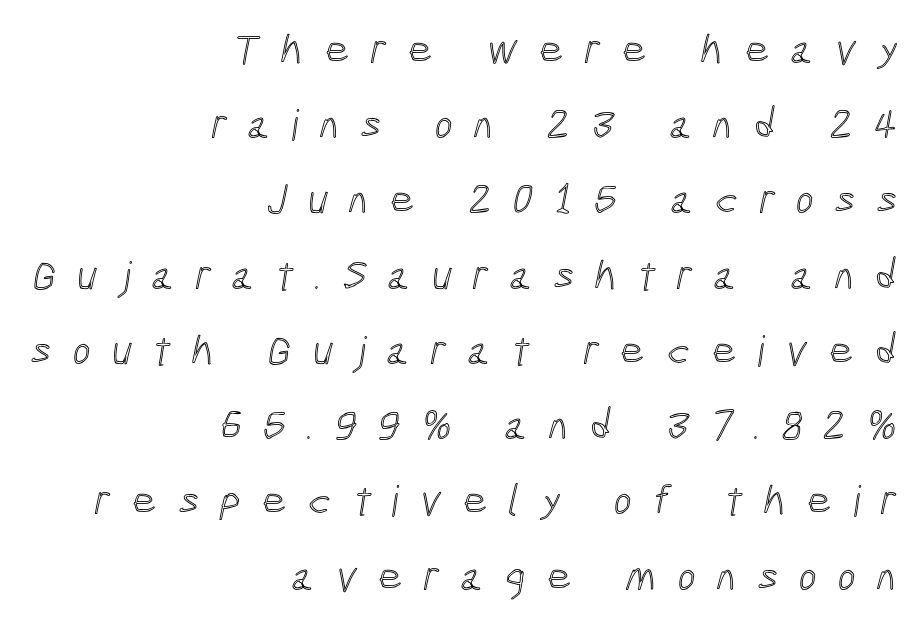
The image shows 43 px condensed type; set right-aligned, line spacing 1.75x, unusually wide letter spacing (+0.49 em), not underlined; a medium x-height.
